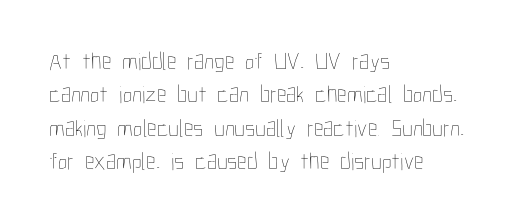
The image shows 24 px text type, upright; set left-aligned, normal line spacing (1.39x), normal letter spacing, not underlined.
